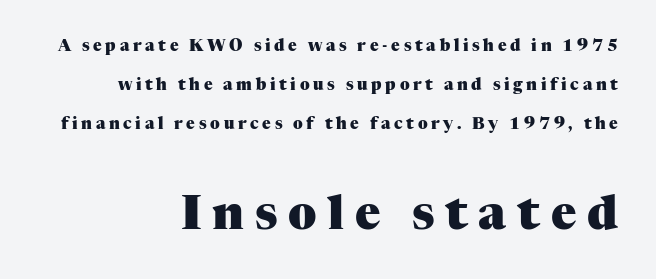
{"serif": "yes", "italic": "no", "bold": "yes", "weight": "heavy", "width": "normal", "stroke_contrast": "medium", "x_height": "medium", "monospaced": "no", "underline": "no", "align": "right", "line_spacing": "loose", "line_spacing_ratio": 2.43, "letter_spacing": "wide", "letter_spacing_em": 0.23, "larger_block": "second", "size_ratio": 2.94, "glyph_px": 47}
